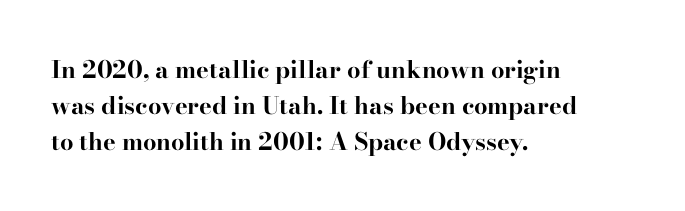
Q: Is the text bold? A: Yes.
Q: Is the text italic (slanted)? A: No, it is upright.
Q: Is the text underlined? A: No.
Q: How is the paragraph aligned? A: Left-aligned.
Q: Is the spacing between letters normal or unusually wide? A: Normal.
Q: Is the spacing between lines tight, normal or loose? A: Normal.
